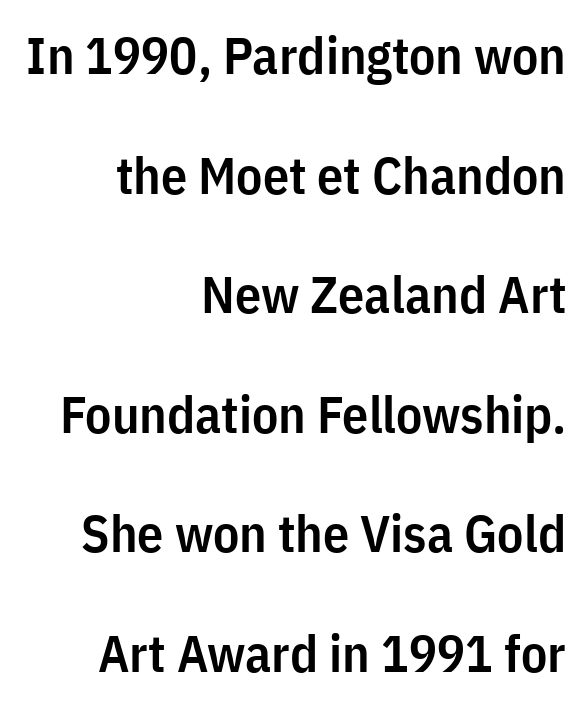
Does the lettering tilt? It doesn't — this is upright. Moderately thickened strokes mark this as semibold type. Classification — sans serif. Compared with typical paragraphs, the rows here are farther apart. A flush-right, rag-left setting is used for this passage.
